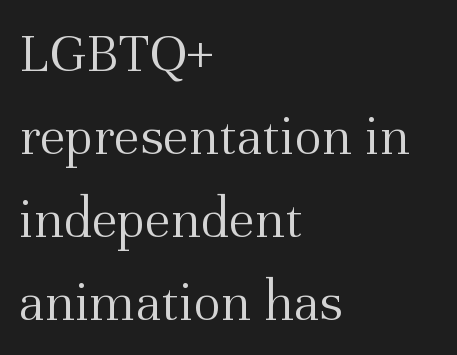
Stroke mass is kept to a normal reading level or below. Compared with typical body copy, the letter spacing here is the same. Clear beneath every line of the passage. The setting favours the left margin, as ordinary paragraphs usually do. The rendering shows small feet on the letterforms — a serif design. Is there any slant? The stems are plumb.
